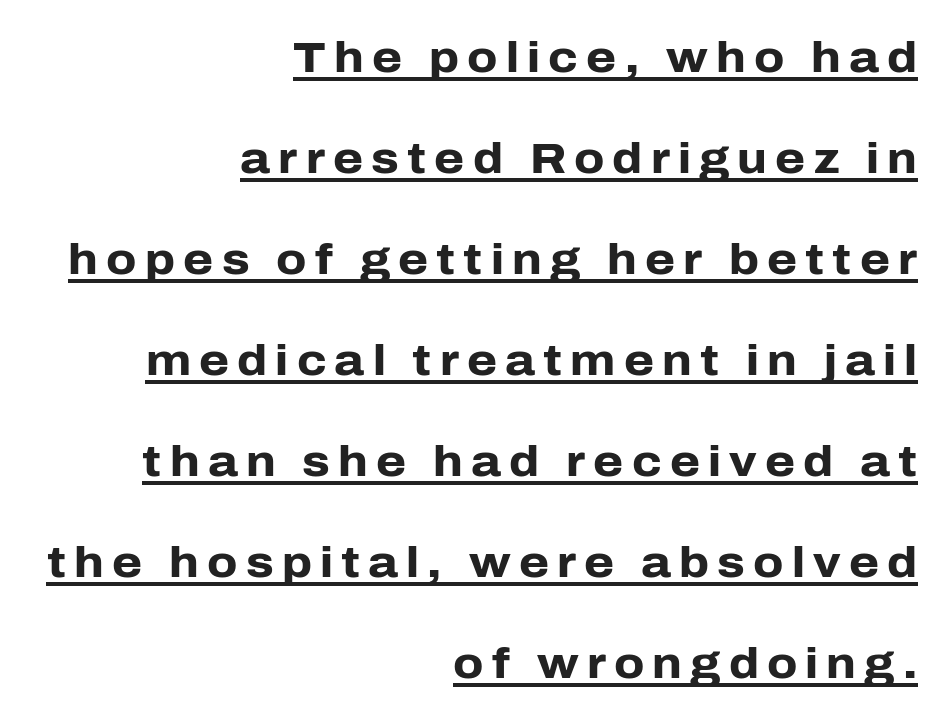
{"serif": "no", "italic": "no", "bold": "yes", "weight": "heavy", "width": "normal", "stroke_contrast": "low", "x_height": "medium", "monospaced": "no", "underline": "yes", "align": "right", "line_spacing": "loose", "line_spacing_ratio": 2.35, "glyph_px": 43}
